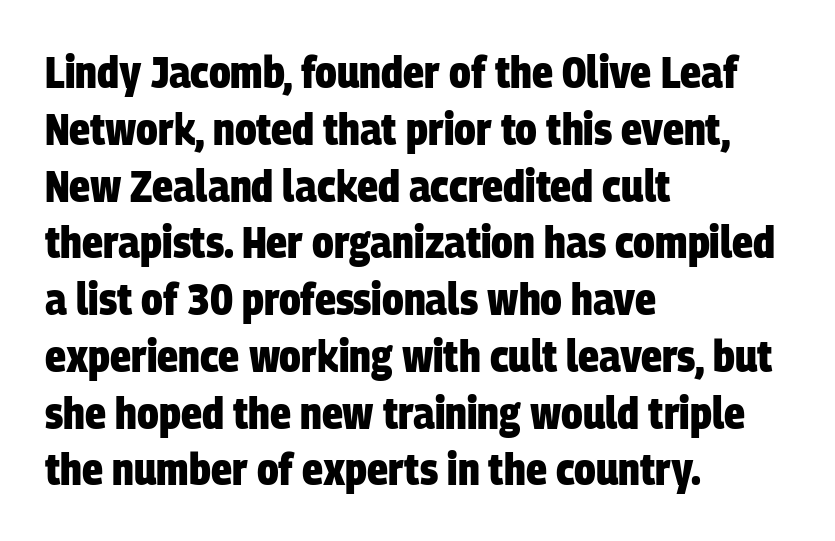
Q: Is the text bold? A: Yes.
Q: Is the typeface a serif or a sans-serif typeface? A: Sans-serif.
Q: Is the text underlined? A: No.
Q: How is the paragraph aligned? A: Left-aligned.
Q: Is the spacing between letters normal or unusually wide? A: Normal.
Q: Is the spacing between lines tight, normal or loose? A: Normal.
Q: Width (condensed, normal, or wide)? A: Condensed.
Q: Stroke contrast? A: Low.
Q: x-height? A: Large.
Q: Monospaced? A: No.
